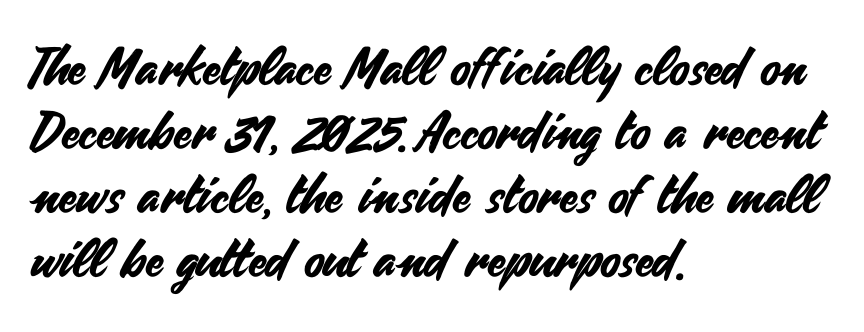
{"serif": "no", "width": "normal", "stroke_contrast": "medium", "x_height": "small", "monospaced": "no", "underline": "no", "align": "left", "line_spacing_ratio": 1.23, "letter_spacing": "normal", "letter_spacing_em": 0.0, "glyph_px": 52}
